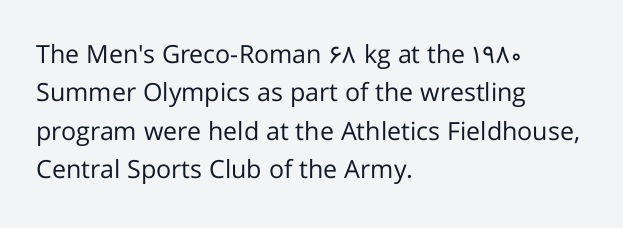
The image shows 25 px text type, upright; set left-aligned, normal line spacing (1.54x), normal letter spacing, not underlined.
